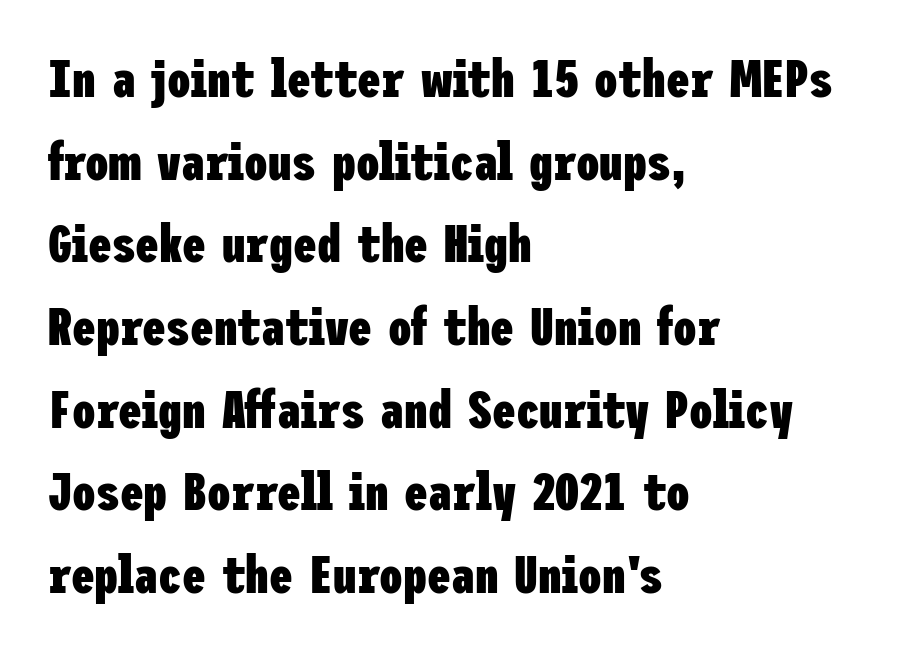
The image shows 53 px heavy, condensed sans-serif type, upright; set left-aligned, normal line spacing (1.56x), normal letter spacing, not underlined; low stroke contrast and a medium x-height.
